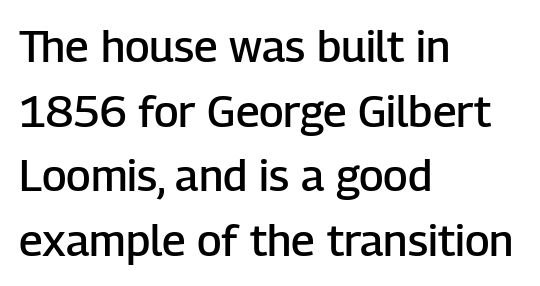
The image shows 44 px semibold sans-serif type, upright; set left-aligned, normal line spacing (1.47x), normal letter spacing, not underlined; low stroke contrast and a medium x-height.
